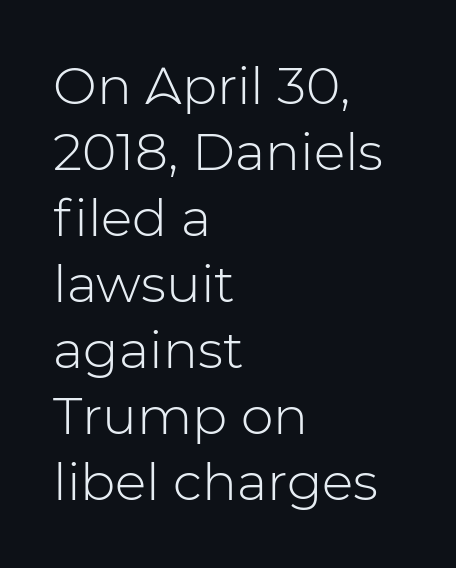
{"serif": "no", "italic": "no", "bold": "no", "weight": "light", "width": "normal", "stroke_contrast": "low", "x_height": "medium", "monospaced": "no", "underline": "no", "align": "left", "line_spacing": "normal", "line_spacing_ratio": 1.27, "letter_spacing": "normal", "letter_spacing_em": 0.0, "glyph_px": 52}
